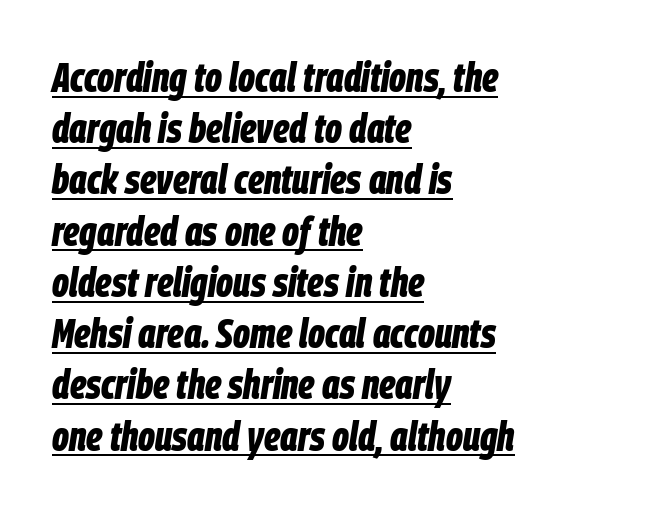
The image shows 41 px bold, condensed type, italic (leaning right); set left-aligned, normal line spacing (1.25x), normal letter spacing, underlined; low stroke contrast and a large x-height.
